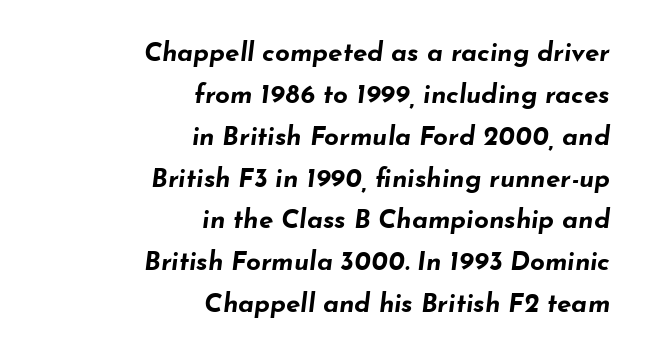
{"italic": "yes", "lean": "right", "slant_degrees": 7, "bold": "yes", "underline": "no", "align": "right", "line_spacing": "normal", "line_spacing_ratio": 1.61, "letter_spacing": "normal", "letter_spacing_em": 0.0, "glyph_px": 26}
